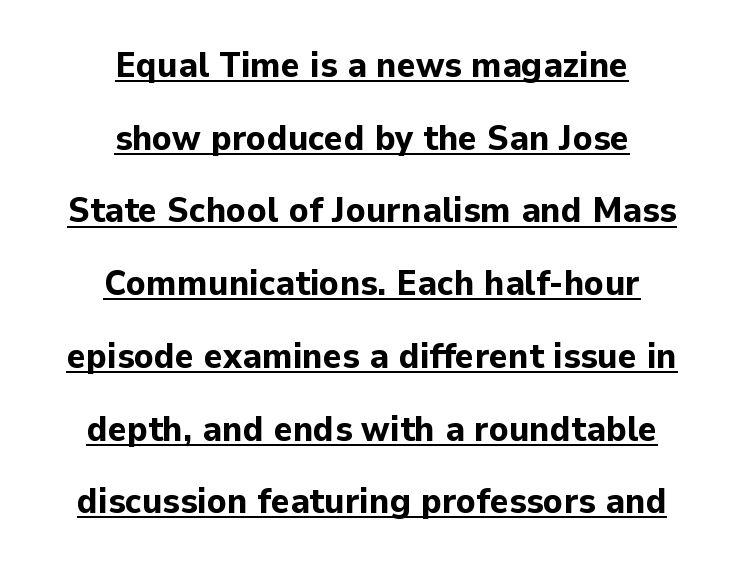
{"serif": "no", "italic": "no", "bold": "yes", "weight": "bold", "width": "normal", "stroke_contrast": "low", "x_height": "medium", "monospaced": "no", "underline": "yes", "align": "center", "line_spacing": "loose", "line_spacing_ratio": 2.02, "letter_spacing": "normal", "letter_spacing_em": 0.0, "glyph_px": 36}
